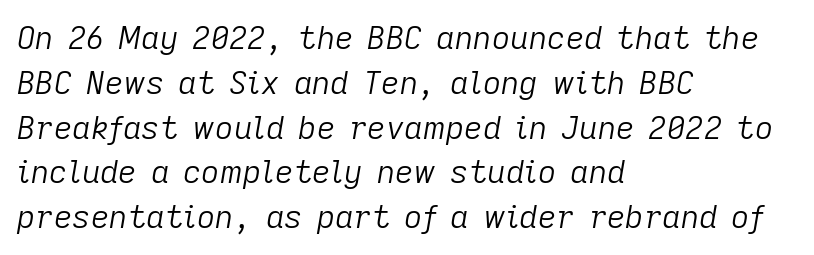
{"italic": "yes", "lean": "right", "slant_degrees": 9, "bold": "no", "weight": "light", "width": "normal", "stroke_contrast": "low", "x_height": "medium", "monospaced": "no", "underline": "no", "align": "left", "line_spacing": "normal", "line_spacing_ratio": 1.4, "letter_spacing": "normal", "letter_spacing_em": 0.0, "glyph_px": 32}
